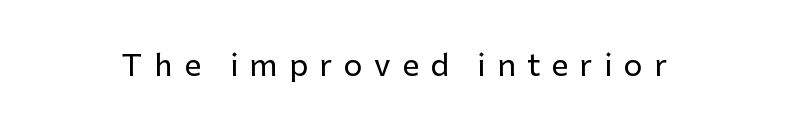
The image shows 30 px sans-serif type, upright; set unusually wide letter spacing (+0.38 em), not underlined; low stroke contrast and a medium x-height.
